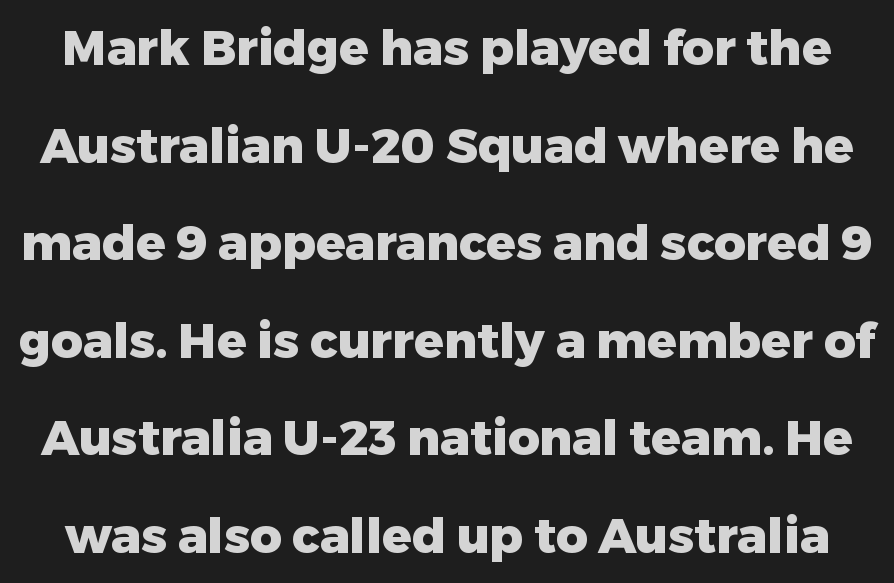
In terms of letterspacing, this is plain default setting. Words float on clear page, feet unadorned. The face used here is proportionally spaced, like ordinary book or web type. Airy leading. The font family rendered here belongs to the sans-serif group.
